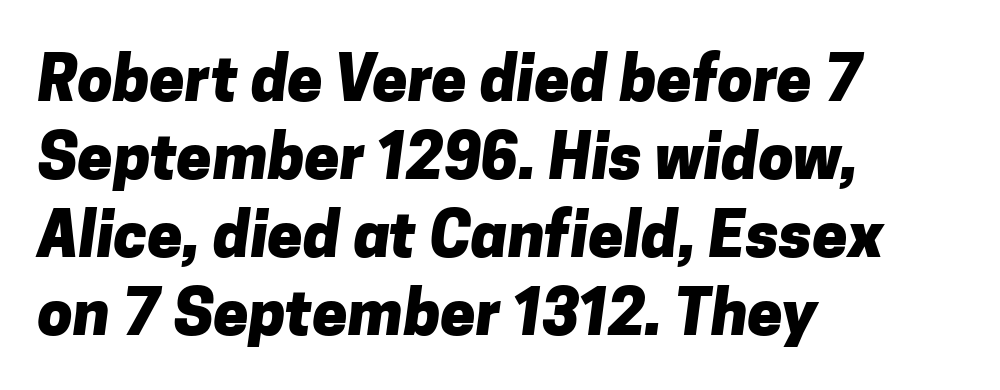
Q: Is the text bold? A: Yes.
Q: Is the typeface a serif or a sans-serif typeface? A: Sans-serif.
Q: Is the text underlined? A: No.
Q: How is the paragraph aligned? A: Left-aligned.
Q: Is the spacing between letters normal or unusually wide? A: Normal.
Q: Width (condensed, normal, or wide)? A: Normal.
Q: Stroke contrast? A: Low.
Q: x-height? A: Medium.
Q: Monospaced? A: No.
